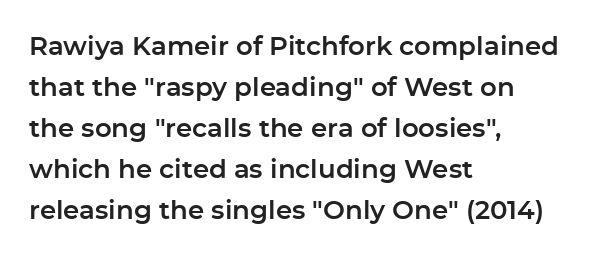
{"italic": "no", "underline": "no", "align": "left", "line_spacing": "normal", "line_spacing_ratio": 1.58, "letter_spacing": "normal", "letter_spacing_em": 0.0, "glyph_px": 26}
